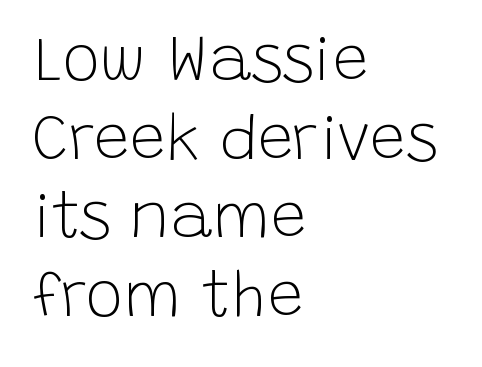
Stem width sits at or under what a default text font uses. When letters stand straight like this, we call the style roman or upright. Baseline-to-baseline distance is the conventional proportion of letter height. Each letter keeps its own natural width here, so spacing adapts to shape.
